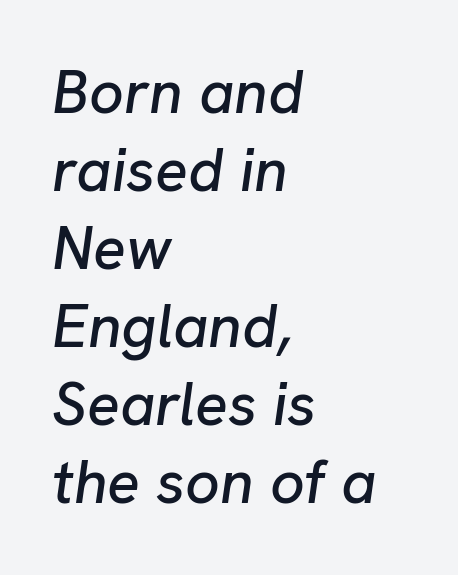
The image shows 61 px text type, italic (leaning right); set left-aligned, normal line spacing (1.28x), normal letter spacing, not underlined; low stroke contrast and a medium x-height.
